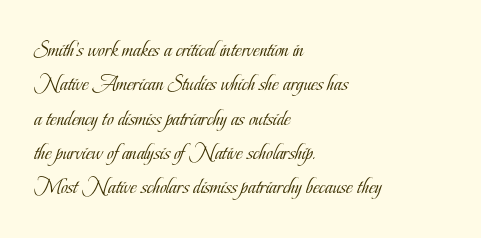
The vertical gap from one line to the next is medium. Horizontal alignment here is leftward, the default for most running prose. The gaps between neighbouring characters are ordinary and unremarkable. Weight: regular or lighter.
